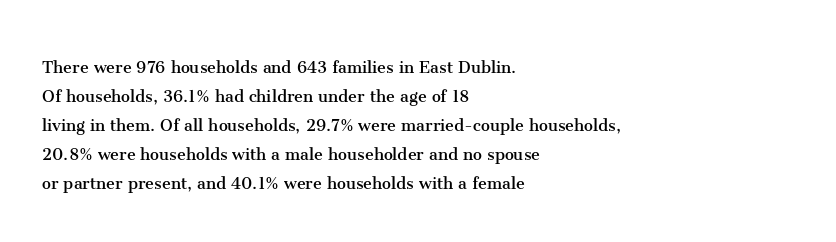
Beneath every word, the page is bare. Stems here are at most as thick as an everyday book face. When letters stand straight like this, we call the style roman or upright. This rendering leaves character spacing at its baseline value. The rendering uses a moderate line-height, typical for paragraphs.
